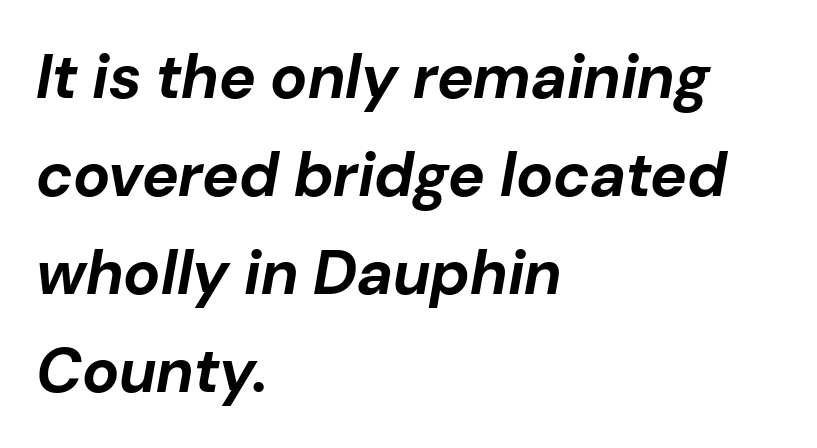
Left-aligned paragraph, ragged on the right. Bold? Absolutely — the strokes are thick and heavy. Proportional: the letters do not fall into vertical columns. Words float on clear page, feet unadorned. These lines were composed using italics.
